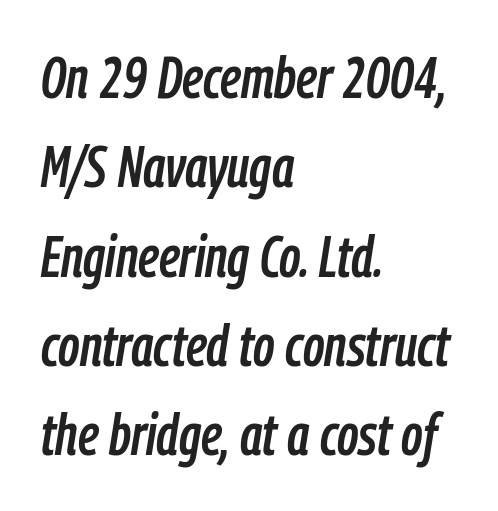
The image shows 58 px condensed type, italic (leaning right); set left-aligned, normal line spacing (1.54x), normal letter spacing, not underlined; low stroke contrast and a medium x-height.
